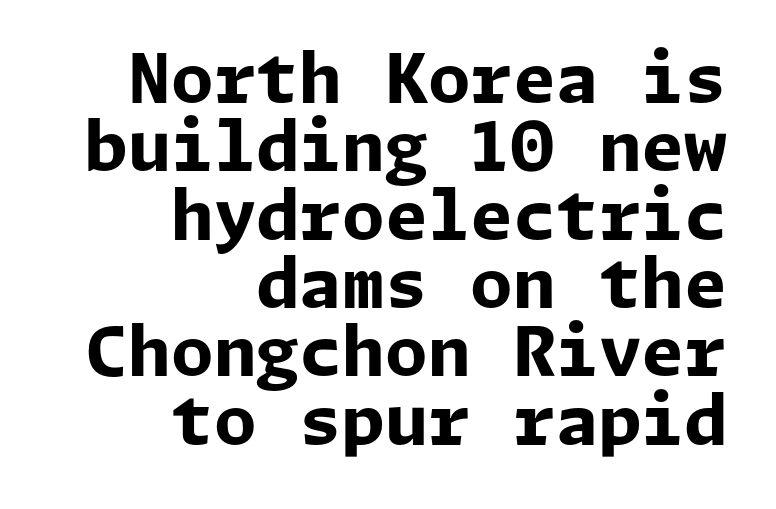
The image shows 69 px bold sans-serif type, upright; set right-aligned, tight line spacing (0.99x), normal letter spacing, not underlined; low stroke contrast and a medium x-height.
